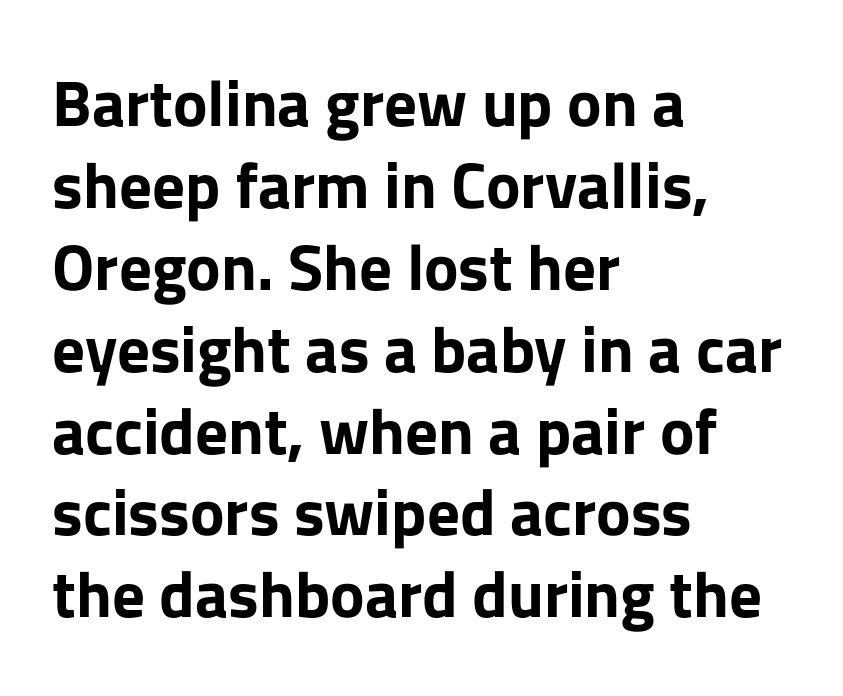
Q: Is the text bold? A: Yes.
Q: Is the text italic (slanted)? A: No, it is upright.
Q: Is the typeface a serif or a sans-serif typeface? A: Sans-serif.
Q: Is the text underlined? A: No.
Q: How is the paragraph aligned? A: Left-aligned.
Q: Is the spacing between letters normal or unusually wide? A: Normal.
Q: Is the spacing between lines tight, normal or loose? A: Normal.
Q: Width (condensed, normal, or wide)? A: Normal.
Q: Stroke contrast? A: Low.
Q: x-height? A: Medium.
Q: Monospaced? A: No.
